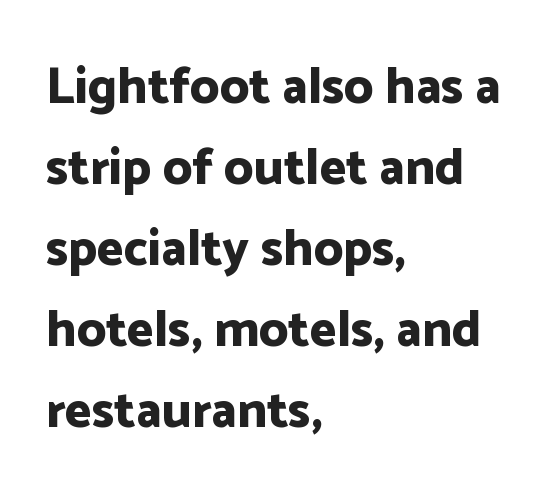
Q: Is the text bold? A: Yes.
Q: Is the text italic (slanted)? A: No, it is upright.
Q: Is the typeface a serif or a sans-serif typeface? A: Sans-serif.
Q: Is the text underlined? A: No.
Q: How is the paragraph aligned? A: Left-aligned.
Q: Is the spacing between letters normal or unusually wide? A: Normal.
Q: Is the spacing between lines tight, normal or loose? A: Normal.
Q: Width (condensed, normal, or wide)? A: Normal.
Q: Stroke contrast? A: Low.
Q: x-height? A: Medium.
Q: Monospaced? A: No.
